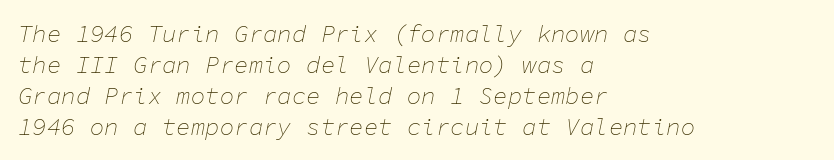
Q: Is the text bold? A: No.
Q: Is the text italic (slanted)? A: Yes, it leans right by about 11 degrees.
Q: Is the text underlined? A: No.
Q: How is the paragraph aligned? A: Left-aligned.
Q: Is the spacing between letters normal or unusually wide? A: Normal.
Q: Is the spacing between lines tight, normal or loose? A: Normal.
